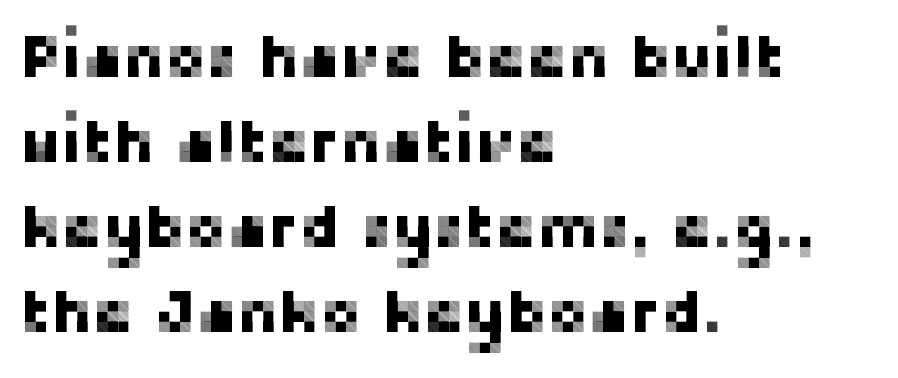
Q: Is the text italic (slanted)? A: No, it is upright.
Q: Is the typeface a serif or a sans-serif typeface? A: Sans-serif.
Q: Is the text underlined? A: No.
Q: How is the paragraph aligned? A: Left-aligned.
Q: Is the spacing between letters normal or unusually wide? A: Normal.
Q: Is the spacing between lines tight, normal or loose? A: Normal.
Q: Width (condensed, normal, or wide)? A: Normal.
Q: Stroke contrast? A: Low.
Q: x-height? A: Medium.
Q: Monospaced? A: No.
